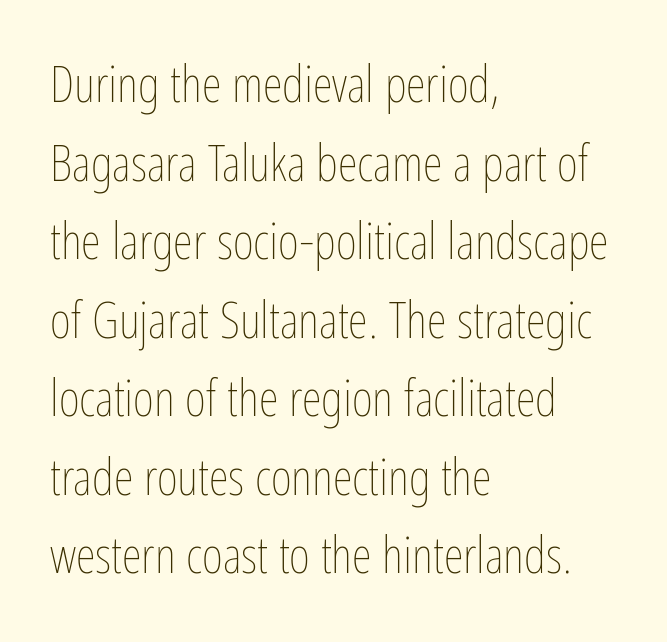
Q: Is the text bold? A: No.
Q: Is the text italic (slanted)? A: No, it is upright.
Q: Is the text underlined? A: No.
Q: How is the paragraph aligned? A: Left-aligned.
Q: Is the spacing between letters normal or unusually wide? A: Normal.
Q: Is the spacing between lines tight, normal or loose? A: Normal.
Q: Width (condensed, normal, or wide)? A: Condensed.
Q: Stroke contrast? A: Low.
Q: x-height? A: Medium.
Q: Monospaced? A: No.
